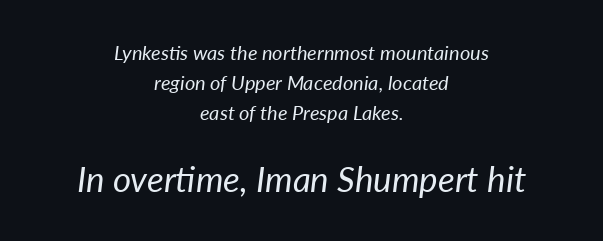
Q: Is the text bold? A: No.
Q: Is the text italic (slanted)? A: Yes, it leans right by about 7 degrees.
Q: Is the text underlined? A: No.
Q: How is the paragraph aligned? A: Centered.
Q: Is the spacing between letters normal or unusually wide? A: Normal.
Q: Is the spacing between lines tight, normal or loose? A: Normal.
Q: Which block of text is set in a larger size, the first (top) or the second (bottom)? A: The second (bottom) one.
Q: Width (condensed, normal, or wide)? A: Normal.
Q: Stroke contrast? A: Low.
Q: x-height? A: Medium.
Q: Monospaced? A: No.
